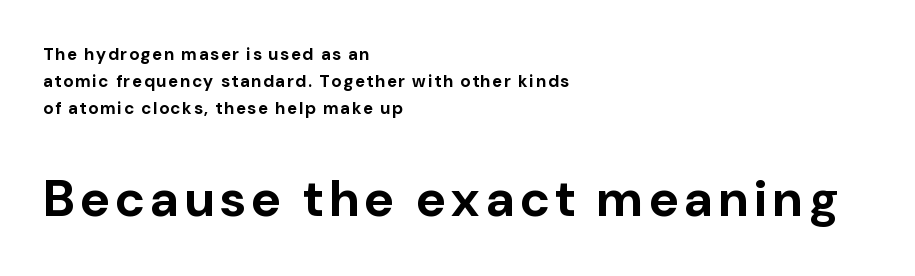
{"serif": "no", "italic": "no", "bold": "yes", "weight": "bold", "width": "normal", "stroke_contrast": "low", "x_height": "medium", "monospaced": "no", "underline": "no", "align": "left", "line_spacing": "normal", "line_spacing_ratio": 1.6, "larger_block": "second", "size_ratio": 3.0, "glyph_px": 51}
